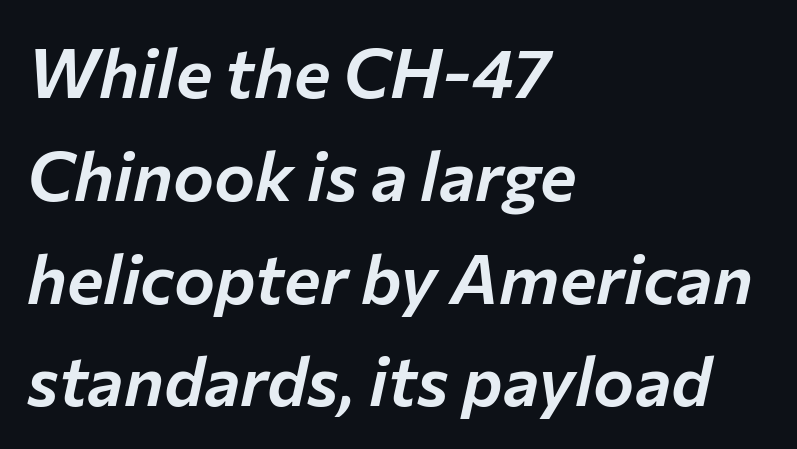
The image shows 69 px text type, italic (leaning right); set left-aligned, normal line spacing (1.49x), normal letter spacing, not underlined; low stroke contrast and a medium x-height.
